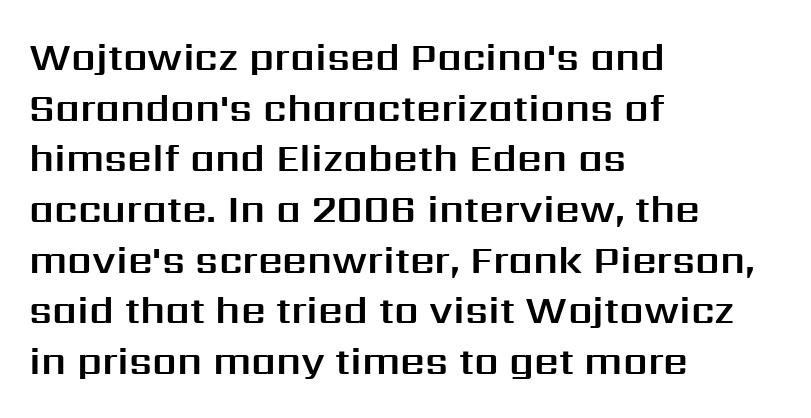
The image shows 39 px sans-serif type, upright; set left-aligned, normal line spacing (1.3x), normal letter spacing, not underlined; medium stroke contrast and a medium x-height.
